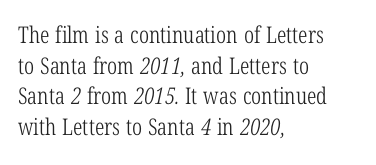
Q: Is the text bold? A: No.
Q: Is the text underlined? A: No.
Q: How is the paragraph aligned? A: Left-aligned.
Q: Is the spacing between letters normal or unusually wide? A: Normal.
Q: Is the spacing between lines tight, normal or loose? A: Normal.
